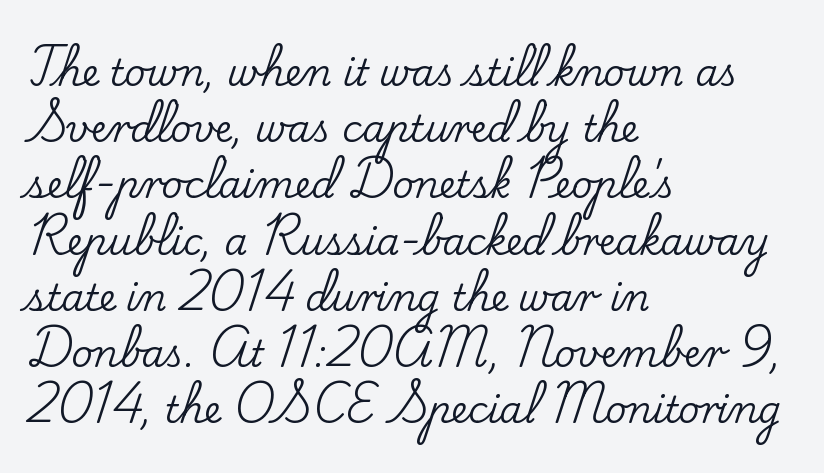
Q: Is the text italic (slanted)? A: Yes.
Q: Is the typeface a serif or a sans-serif typeface? A: Serif.
Q: Is the text underlined? A: No.
Q: How is the paragraph aligned? A: Left-aligned.
Q: Is the spacing between letters normal or unusually wide? A: Normal.
Q: Is the spacing between lines tight, normal or loose? A: Normal.
Q: Width (condensed, normal, or wide)? A: Normal.
Q: Stroke contrast? A: Low.
Q: x-height? A: Small.
Q: Monospaced? A: No.
